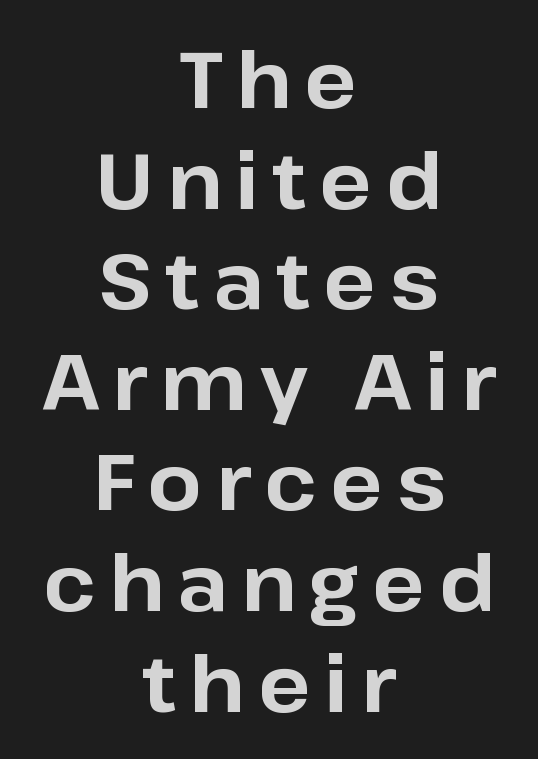
{"serif": "no", "italic": "no", "bold": "yes", "weight": "bold", "width": "normal", "stroke_contrast": "low", "x_height": "medium", "monospaced": "no", "underline": "no", "align": "center", "line_spacing": "normal", "line_spacing_ratio": 1.29, "glyph_px": 78}
